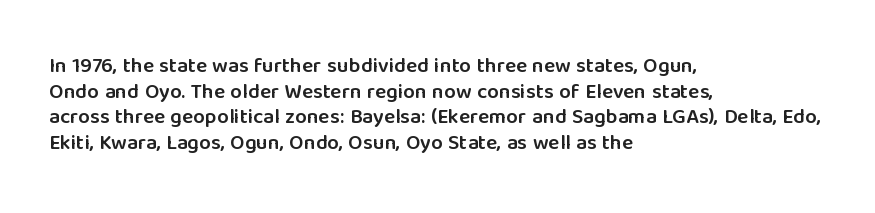
{"italic": "no", "bold": "semi", "underline": "no", "align": "left", "line_spacing_ratio": 1.22, "letter_spacing": "normal", "letter_spacing_em": 0.0, "glyph_px": 21}
